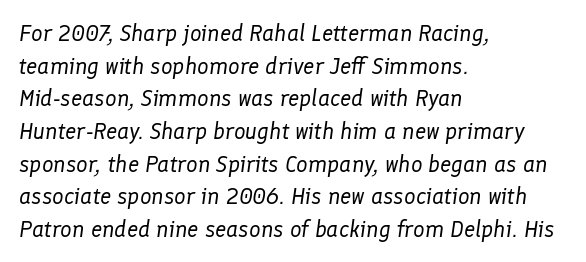
{"italic": "yes", "lean": "right", "slant_degrees": 8, "bold": "no", "underline": "no", "align": "left", "line_spacing": "normal", "line_spacing_ratio": 1.42, "letter_spacing": "normal", "letter_spacing_em": 0.0, "glyph_px": 23}
